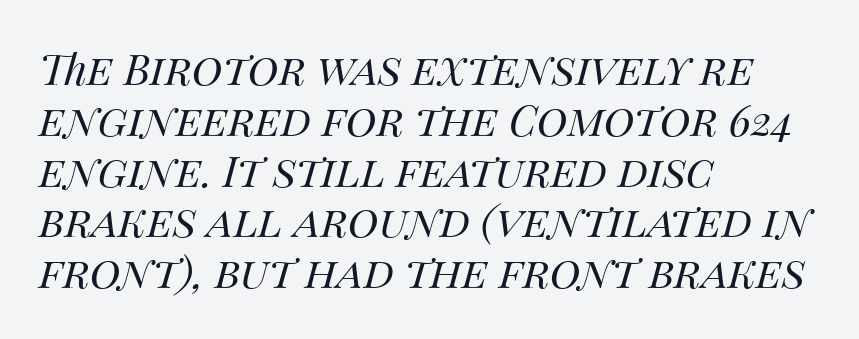
{"italic": "yes", "lean": "right", "slant_degrees": 14, "bold": "no", "weight": "regular", "width": "normal", "stroke_contrast": "medium", "x_height": "large", "monospaced": "no", "underline": "no", "align": "left", "line_spacing_ratio": 1.21, "letter_spacing": "normal", "letter_spacing_em": 0.0, "glyph_px": 42}
